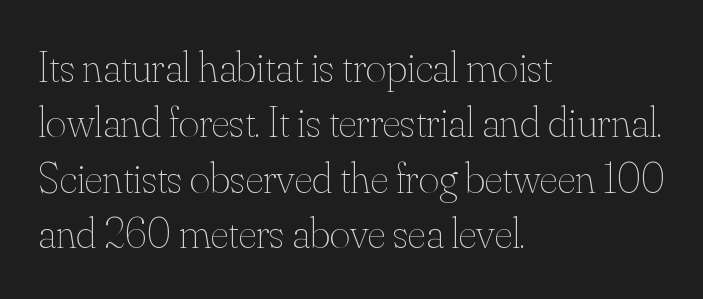
Q: Is the text bold? A: No.
Q: Is the text italic (slanted)? A: No, it is upright.
Q: Is the text underlined? A: No.
Q: How is the paragraph aligned? A: Left-aligned.
Q: Is the spacing between letters normal or unusually wide? A: Normal.
Q: Is the spacing between lines tight, normal or loose? A: Normal.
Q: Width (condensed, normal, or wide)? A: Normal.
Q: Stroke contrast? A: Medium.
Q: x-height? A: Small.
Q: Monospaced? A: No.
